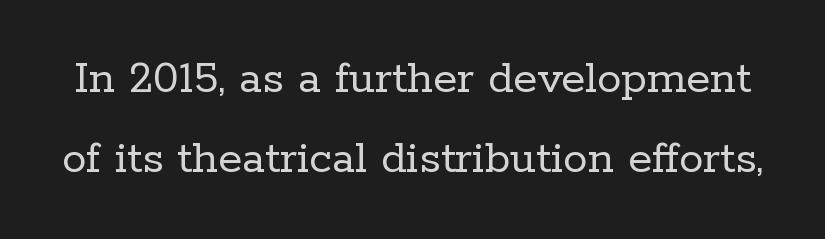
The image shows 49 px regular-weight serif type, upright; set normal line spacing (1.63x), normal letter spacing, not underlined; low stroke contrast and a medium x-height.
